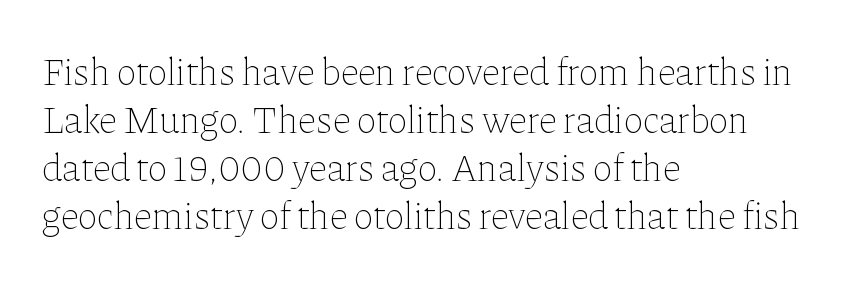
The image shows 38 px thin type, upright; set left-aligned, normal line spacing (1.26x), normal letter spacing, not underlined; low stroke contrast and a medium x-height.
